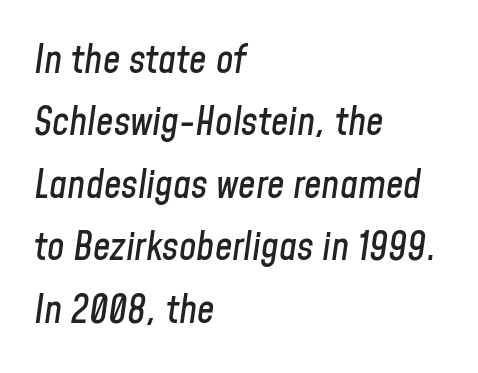
Q: Is the text italic (slanted)? A: Yes, it leans right by about 8 degrees.
Q: Is the text underlined? A: No.
Q: How is the paragraph aligned? A: Left-aligned.
Q: Is the spacing between letters normal or unusually wide? A: Normal.
Q: Is the spacing between lines tight, normal or loose? A: Normal.
Q: Width (condensed, normal, or wide)? A: Condensed.
Q: Stroke contrast? A: Low.
Q: x-height? A: Medium.
Q: Monospaced? A: No.
